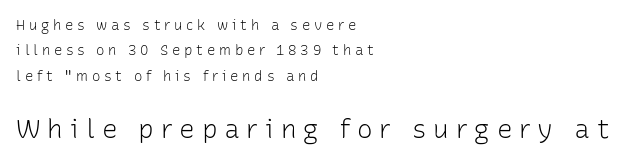
Q: Is the text bold? A: No.
Q: Is the text italic (slanted)? A: No, it is upright.
Q: Is the text underlined? A: No.
Q: How is the paragraph aligned? A: Left-aligned.
Q: Is the spacing between letters normal or unusually wide? A: Unusually wide.
Q: Which block of text is set in a larger size, the first (top) or the second (bottom)? A: The second (bottom) one.
